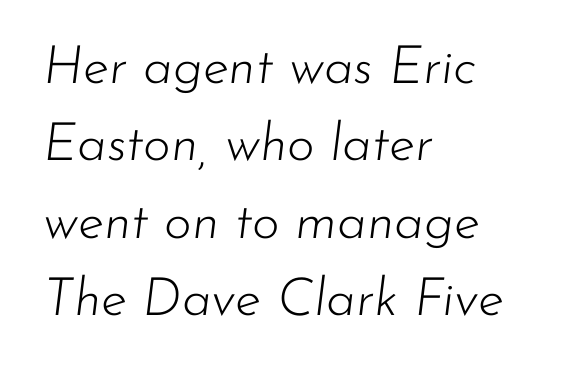
Q: Is the text bold? A: No.
Q: Is the text italic (slanted)? A: Yes, it leans right by about 7 degrees.
Q: Is the text underlined? A: No.
Q: How is the paragraph aligned? A: Left-aligned.
Q: Is the spacing between letters normal or unusually wide? A: Normal.
Q: Is the spacing between lines tight, normal or loose? A: Normal.
Q: Width (condensed, normal, or wide)? A: Normal.
Q: Stroke contrast? A: Low.
Q: x-height? A: Small.
Q: Monospaced? A: No.
